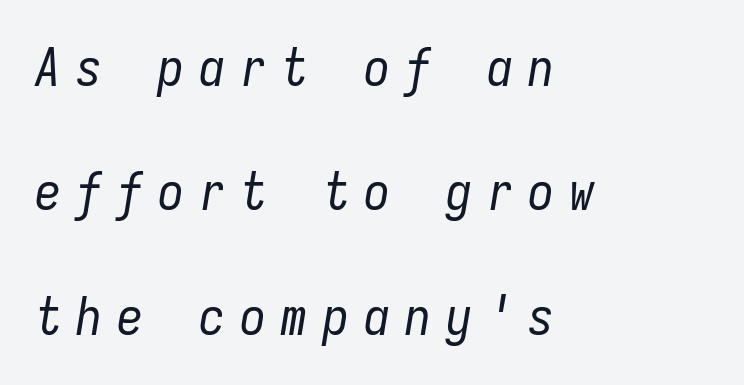
The image shows 52 px regular-weight, condensed type, italic (leaning right), monospaced; set left-aligned, loose line spacing (2.39x), unusually wide letter spacing (+0.29 em), not underlined; low stroke contrast and a medium x-height.
